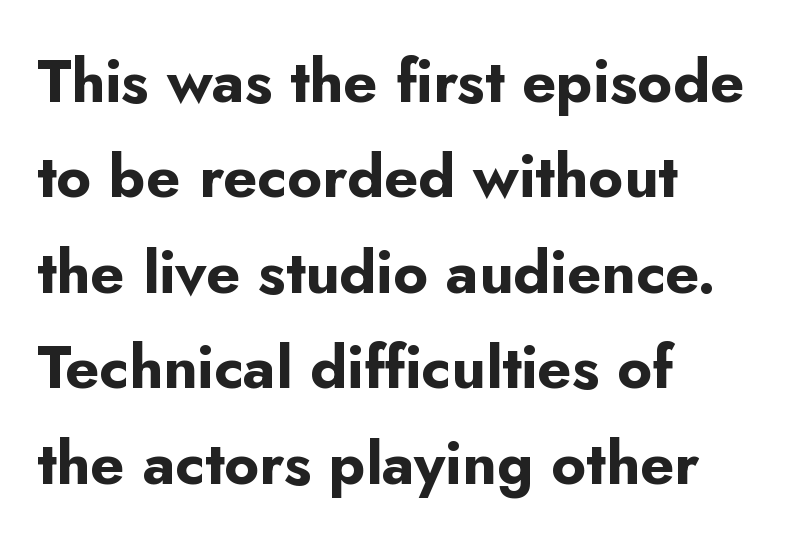
{"serif": "no", "italic": "no", "bold": "yes", "weight": "bold", "width": "normal", "stroke_contrast": "low", "x_height": "small", "monospaced": "no", "underline": "no", "align": "left", "line_spacing": "normal", "line_spacing_ratio": 1.59, "letter_spacing": "normal", "letter_spacing_em": 0.0, "glyph_px": 60}
